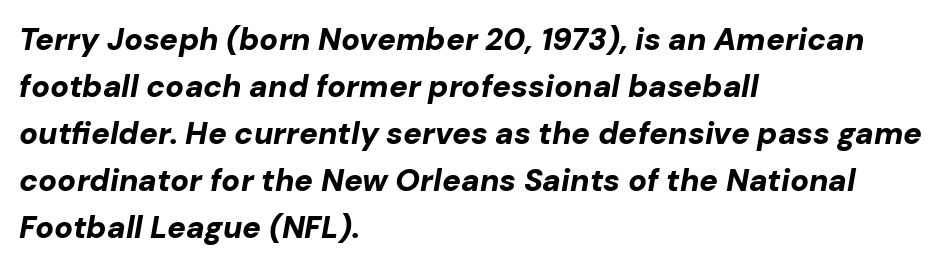
The image shows 31 px bold type, italic (leaning right); set left-aligned, normal line spacing (1.52x), normal letter spacing, not underlined; low stroke contrast and a medium x-height.
